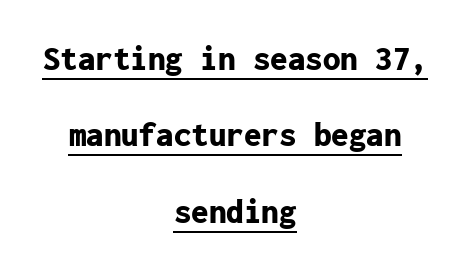
The string is rendered with underlining switched on. The paragraph shown floats in the horizontal middle. Words appear dense and cohesive because spacing is normal. This is heavy type, rendered in bold.
